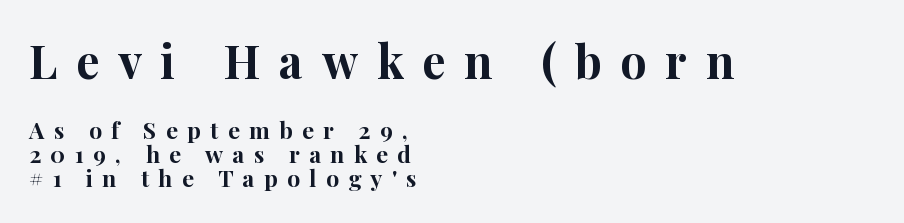
There is plenty of visible air inserted between adjacent glyphs. Horizontal bands of white between lines are thin slivers. Which of the two is more prominent by size? The first, at the top. Quick note: underline off. The text was rendered using a seriffed face with decorative stroke endings. Stroke thickness is high; the sample reads as a true bold.
